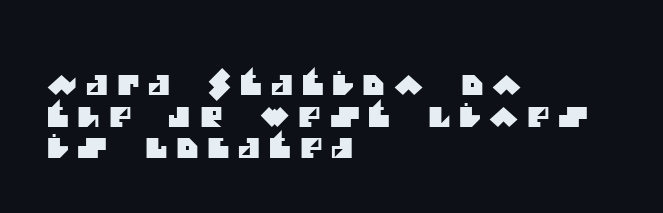
{"underline": "no", "align": "left", "line_spacing_ratio": 1.17, "letter_spacing": "wide", "letter_spacing_em": 0.33, "glyph_px": 27}
